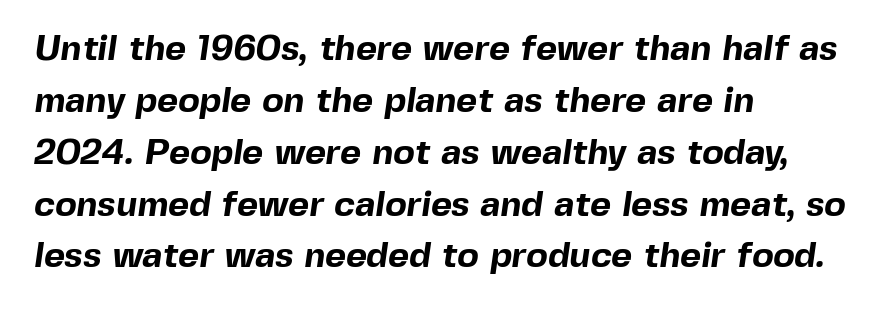
{"serif": "no", "bold": "yes", "weight": "bold", "width": "normal", "x_height": "medium", "monospaced": "no", "underline": "no", "align": "left", "line_spacing": "normal", "line_spacing_ratio": 1.44, "letter_spacing": "normal", "letter_spacing_em": 0.0, "glyph_px": 36}
